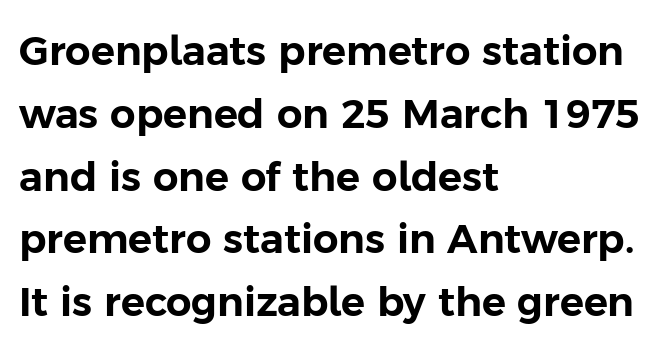
Q: Is the text italic (slanted)? A: No, it is upright.
Q: Is the typeface a serif or a sans-serif typeface? A: Sans-serif.
Q: Is the text underlined? A: No.
Q: How is the paragraph aligned? A: Left-aligned.
Q: Is the spacing between letters normal or unusually wide? A: Normal.
Q: Is the spacing between lines tight, normal or loose? A: Normal.
Q: Width (condensed, normal, or wide)? A: Normal.
Q: Stroke contrast? A: Low.
Q: x-height? A: Medium.
Q: Monospaced? A: No.
